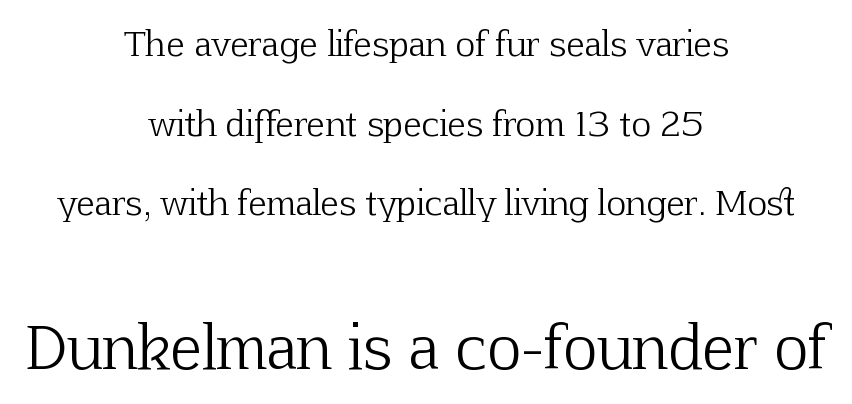
The second block has been scaled up relative to the first. Think of a printed novel: that variable character pitch is what you see here. Heft: none added — not bold. The face used here is seriffed, in the tradition of book romans. Where is the straight margin? There isn't one; the lines are centered.
